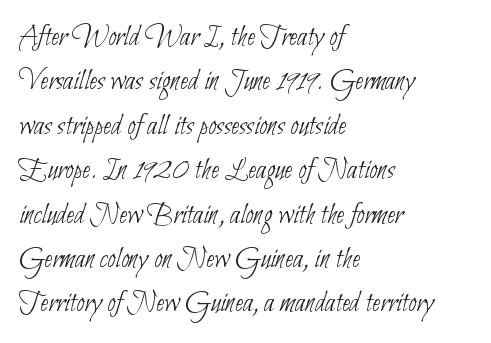
Q: Is the text bold? A: No.
Q: Is the typeface a serif or a sans-serif typeface? A: Sans-serif.
Q: Is the text underlined? A: No.
Q: How is the paragraph aligned? A: Left-aligned.
Q: Is the spacing between letters normal or unusually wide? A: Normal.
Q: Is the spacing between lines tight, normal or loose? A: Normal.
Q: Width (condensed, normal, or wide)? A: Condensed.
Q: Stroke contrast? A: Low.
Q: x-height? A: Small.
Q: Monospaced? A: No.
